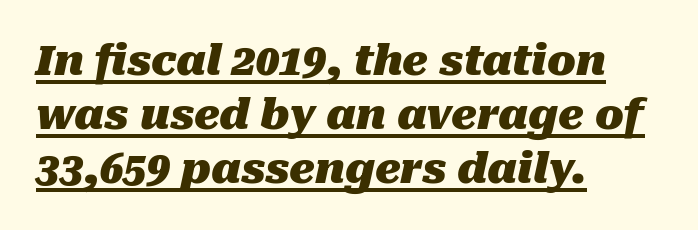
Q: Is the text bold? A: Yes.
Q: Is the text italic (slanted)? A: Yes, it leans right by about 10 degrees.
Q: Is the text underlined? A: Yes.
Q: How is the paragraph aligned? A: Left-aligned.
Q: Is the spacing between letters normal or unusually wide? A: Normal.
Q: Is the spacing between lines tight, normal or loose? A: Normal.
Q: Width (condensed, normal, or wide)? A: Normal.
Q: Stroke contrast? A: Medium.
Q: x-height? A: Medium.
Q: Monospaced? A: No.
